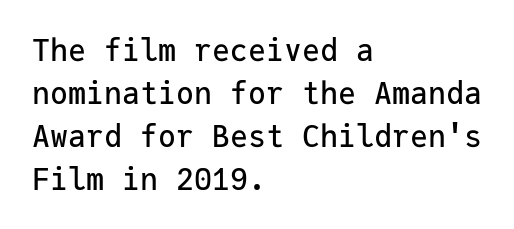
Is the block centered? No — it sits flush against the left margin. This is roman type, the default non-slanted kind. Looks like terminal output: every glyph gets an equal slot. Each letter's strokes conclude bluntly, with no projecting serifs.
